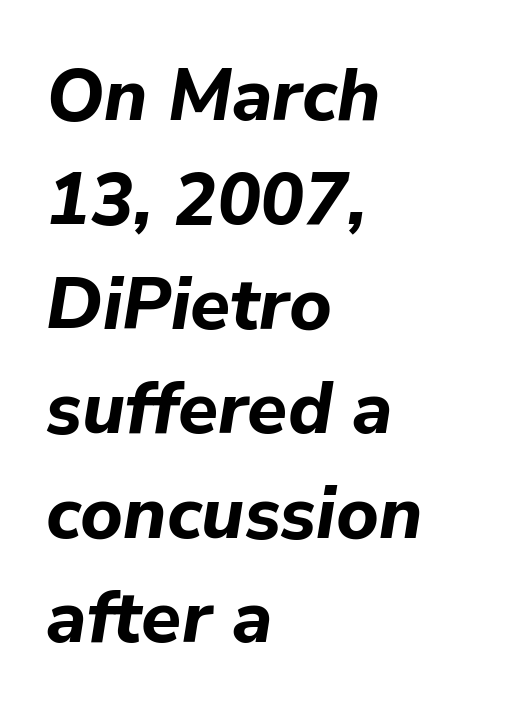
Decoration check: the copy has no underline. Varying glyph widths throughout — classic text-font behaviour. The lettering tilts uniformly, giving the passage an italic look. Glyph-to-glyph distance matches everyday printed text. What weight is shown? A full bold with thick strokes.
